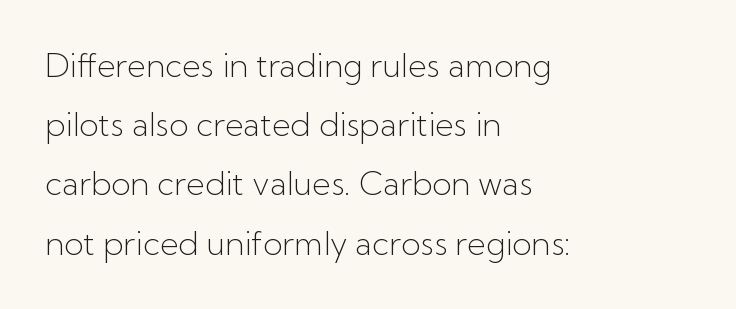
The image shows 32 px light sans-serif type, upright; set left-aligned, line spacing 1.85x, normal letter spacing, not underlined; low stroke contrast and a medium x-height.
